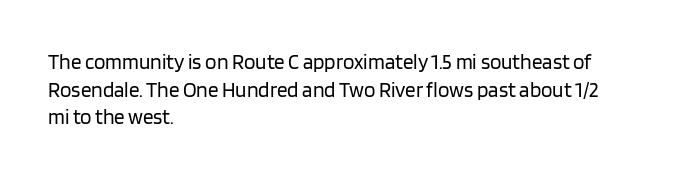
The image shows 21 px text type, upright; set left-aligned, normal line spacing (1.31x), normal letter spacing, not underlined.
